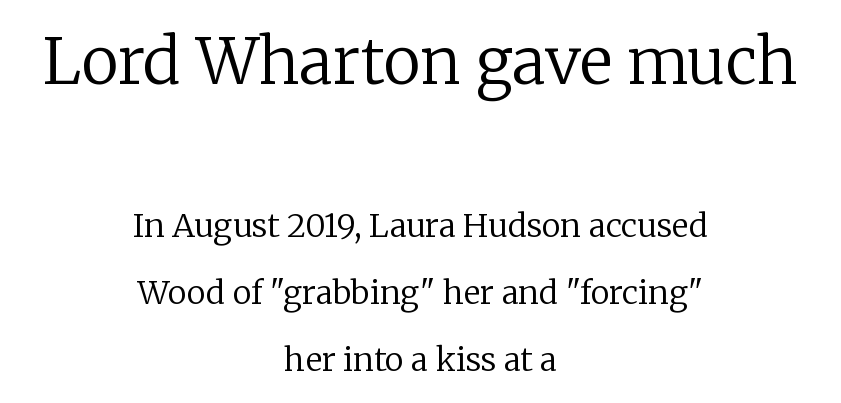
{"serif": "yes", "italic": "no", "bold": "no", "weight": "regular", "width": "normal", "stroke_contrast": "low", "x_height": "medium", "monospaced": "no", "underline": "no", "align": "center", "line_spacing": "loose", "line_spacing_ratio": 2.1, "letter_spacing": "normal", "letter_spacing_em": 0.0, "larger_block": "first", "size_ratio": 1.97, "glyph_px": 63}
